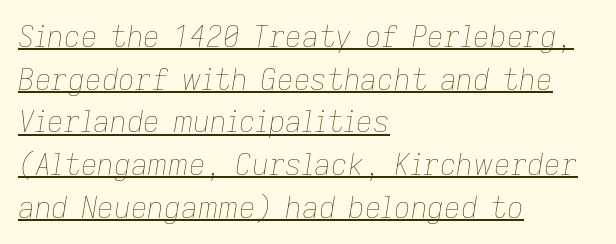
The image shows 29 px thin type, italic (leaning right); set left-aligned, normal line spacing (1.47x), normal letter spacing, underlined; low stroke contrast and a medium x-height.
